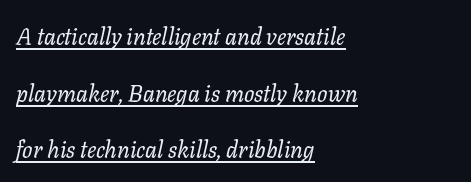
Q: Is the text bold? A: No.
Q: Is the text italic (slanted)? A: Yes, it leans right by about 11 degrees.
Q: Is the text underlined? A: Yes.
Q: How is the paragraph aligned? A: Left-aligned.
Q: Is the spacing between letters normal or unusually wide? A: Normal.
Q: Is the spacing between lines tight, normal or loose? A: Loose.
